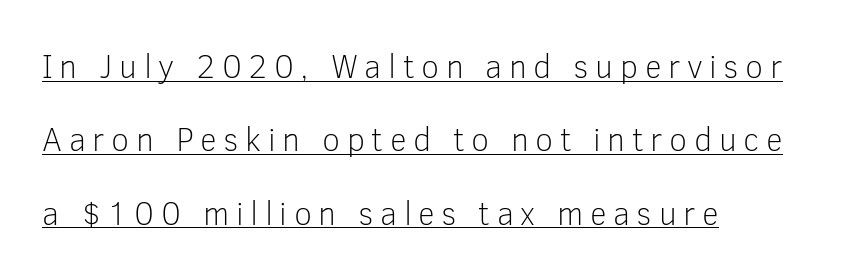
Bold? No — there's no thickening of the strokes. In terms of leading, this rendering errs on the spacious side. These lines are rendered in a variable-pitch font. In terms of letterspacing, this is a distinctly airy, spread setting. You can see a thin bar hugging the bottom of the glyphs. Left-aligned paragraph, ragged on the right.
